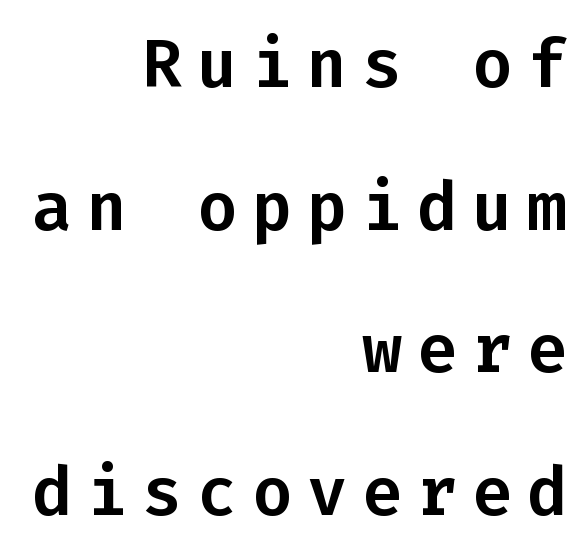
{"serif": "no", "italic": "no", "width": "normal", "stroke_contrast": "low", "x_height": "medium", "monospaced": "yes", "underline": "no", "align": "right", "line_spacing": "loose", "line_spacing_ratio": 2.13, "letter_spacing": "wide", "letter_spacing_em": 0.22, "glyph_px": 67}
